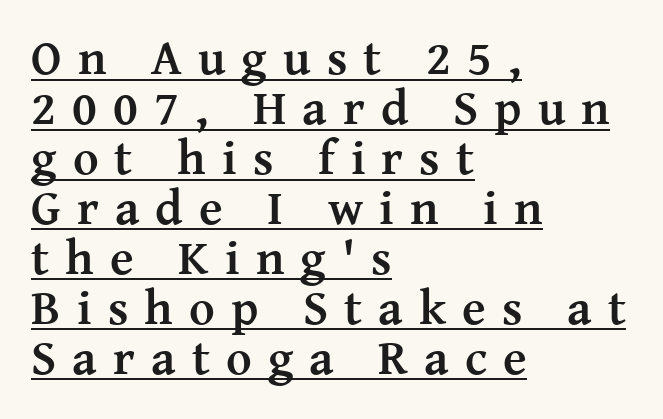
{"serif": "yes", "italic": "no", "bold": "yes", "weight": "semibold", "width": "normal", "stroke_contrast": "medium", "x_height": "medium", "monospaced": "no", "underline": "yes", "align": "left", "line_spacing": "tight", "line_spacing_ratio": 1.02, "letter_spacing": "wide", "letter_spacing_em": 0.33, "glyph_px": 49}
